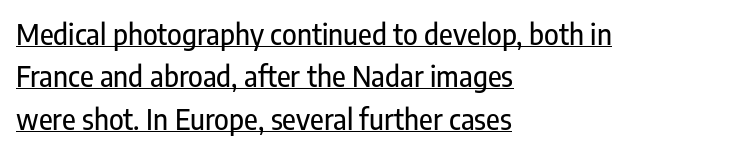
The image shows 28 px condensed sans-serif type, upright; set left-aligned, normal line spacing (1.51x), normal letter spacing, underlined; low stroke contrast and a medium x-height.
